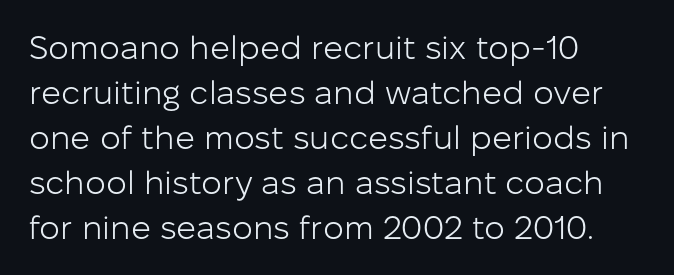
The image shows 33 px light sans-serif type, upright; set left-aligned, normal line spacing (1.36x), normal letter spacing, not underlined; low stroke contrast and a medium x-height.
